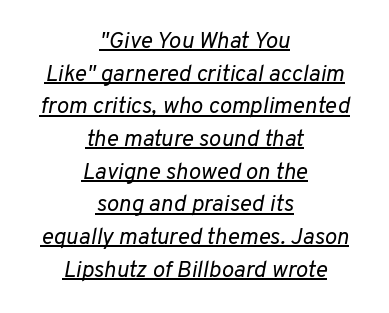
The image shows 23 px text type, italic (leaning right); set centered, normal line spacing (1.42x), normal letter spacing, underlined.
